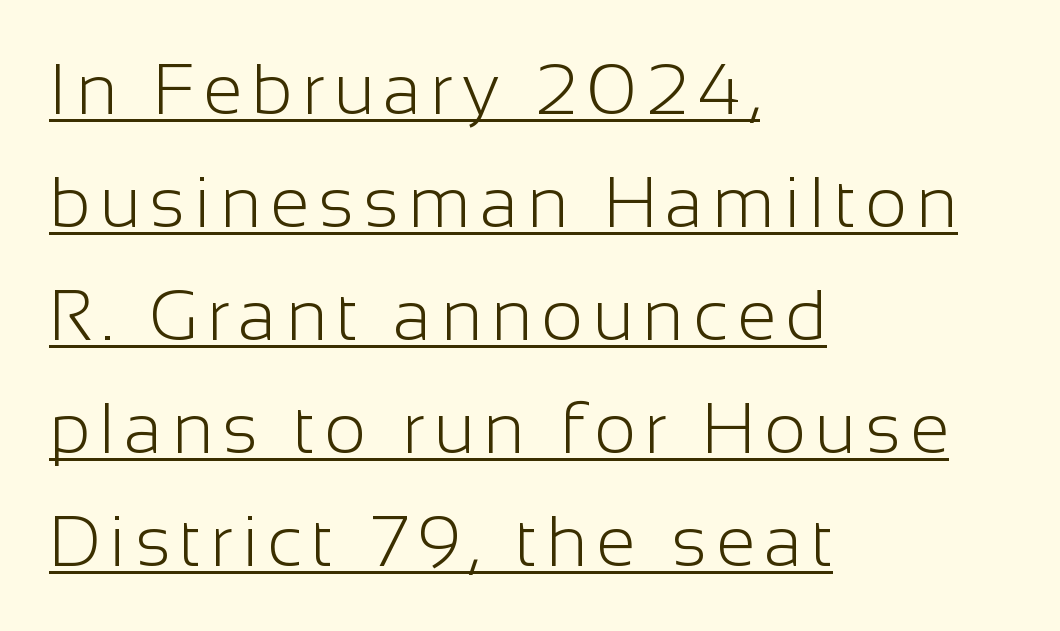
A typesetter would call this leading conventional body-copy spacing. A classic flush-left, rag-right setting is used for this passage. Italic? Not at all — the glyphs are vertical. Grotesque or geometric, the face here clearly has no serifs. Spacing verdict: proportional, widths tailored to each character.
